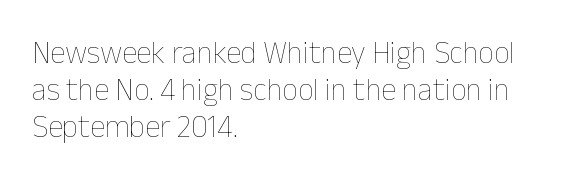
{"italic": "no", "bold": "no", "weight": "thin", "width": "normal", "stroke_contrast": "low", "x_height": "medium", "monospaced": "no", "underline": "no", "align": "left", "line_spacing_ratio": 1.2, "letter_spacing": "normal", "letter_spacing_em": 0.0, "glyph_px": 31}
